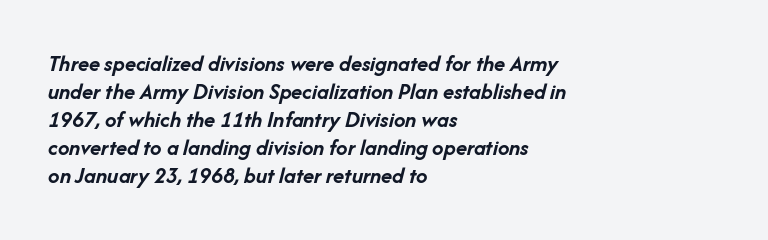
{"italic": "yes", "lean": "right", "slant_degrees": 14, "bold": "yes", "underline": "no", "align": "left", "line_spacing_ratio": 1.22, "letter_spacing": "normal", "letter_spacing_em": 0.0, "glyph_px": 23}
